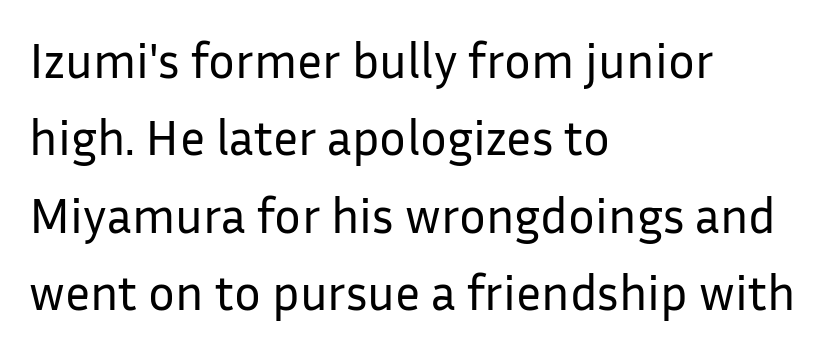
Serifs: no, the terminals of the letterforms are clean. Letters have the restrained weight of plain body copy at most. Do the characters align in a grid? No, the font is proportional. Notice how descenders clear the ascenders below comfortably — that's standard leading.
